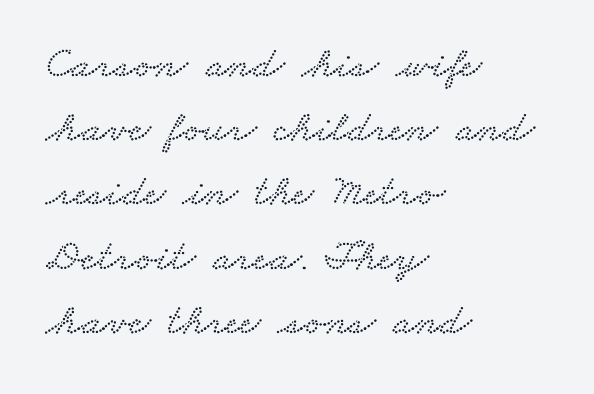
Compared with a centered layout, this one pins lines to the left instead. The rendering uses natural spacing where letterforms have individual widths. A typesetter would call this leading conventional body-copy spacing. The face used here is rendered with its standard letterfit.
